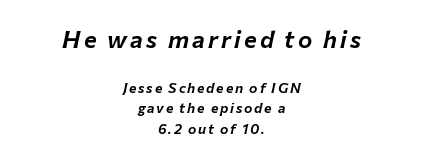
Notice how the stems are inclined rather than vertical — that's the hallmark of italics. Honestly, there is no underline to notice here at all. Bigger letters appear in the top chunk; the bottom chunk is reduced. A normal amount of white space separates one row of letters from the next.
